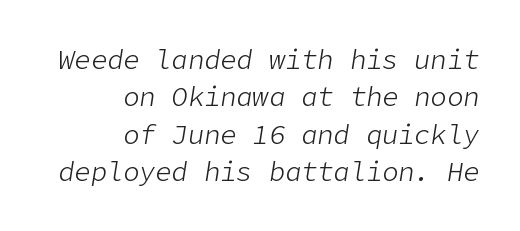
{"italic": "yes", "lean": "right", "slant_degrees": 9, "bold": "no", "underline": "no", "align": "right", "line_spacing": "normal", "line_spacing_ratio": 1.38, "letter_spacing": "normal", "letter_spacing_em": 0.0, "glyph_px": 27}
